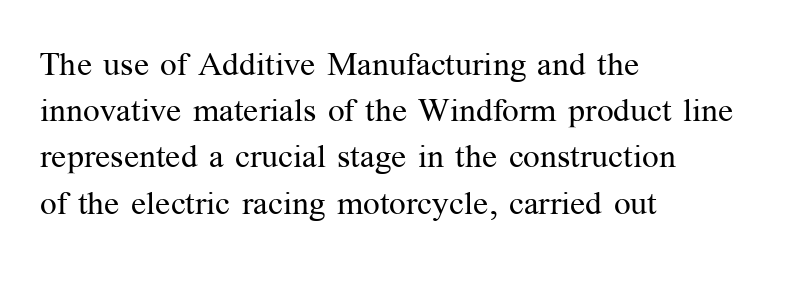
Caption: standard tracking, unaltered. A clean baseline with only descenders dipping below it. A typesetter would mark this as roman, not italic. Stem width sits at or under what a default text font uses. The text block is weighted toward the left margin, trailing off unevenly rightward.
